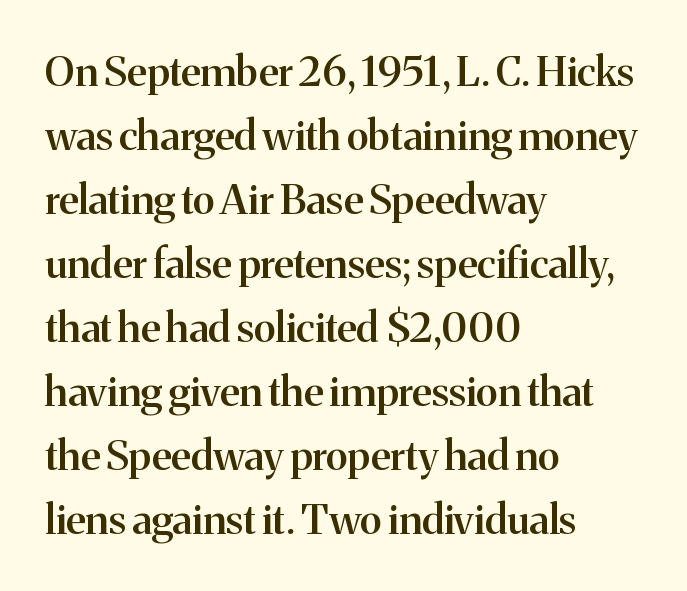
Typographically, this falls in the serif category. Left-aligned paragraph, ragged on the right. When letters stand straight like this, we call the style roman or upright. Characters follow at the spacing the type designer built in. Evenly set lines give the paragraph a standard silhouette. Underline: absent.
